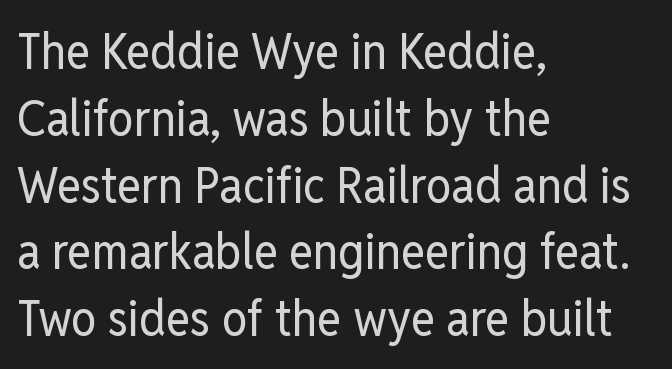
Type without underlining. Ascenders rise straight up at ninety degrees. How would I describe the line gaps? Plain and ordinary. Stroke mass is kept to a normal reading level or below.
